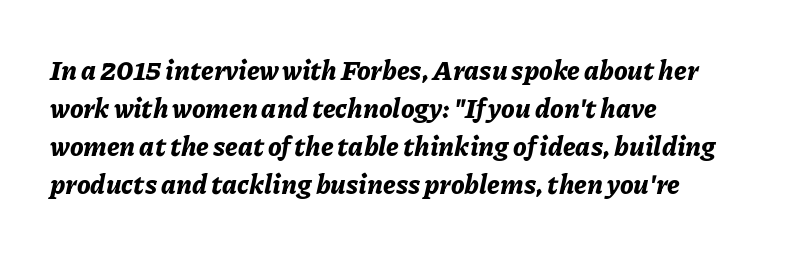
Q: Is the text bold? A: Yes.
Q: Is the text italic (slanted)? A: Yes, it leans right by about 11 degrees.
Q: Is the text underlined? A: No.
Q: How is the paragraph aligned? A: Left-aligned.
Q: Is the spacing between letters normal or unusually wide? A: Normal.
Q: Is the spacing between lines tight, normal or loose? A: Normal.
